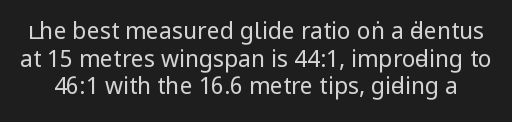
The image shows 23 px text type, upright; set line spacing 1.2x, normal letter spacing, not underlined.
